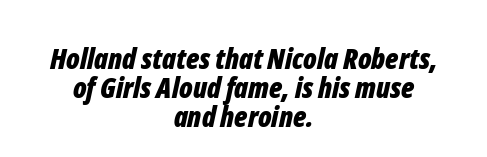
The gaps between neighbouring characters are ordinary and unremarkable. This sample uses an oblique cut, with every glyph tilted off the vertical. In terms of leading, this rendering errs on the cramped side. The letters advance in unequal steps, a hallmark of proportional type. Typeset on center — no edge is straight. Chunky letters — that's bold for sure.
